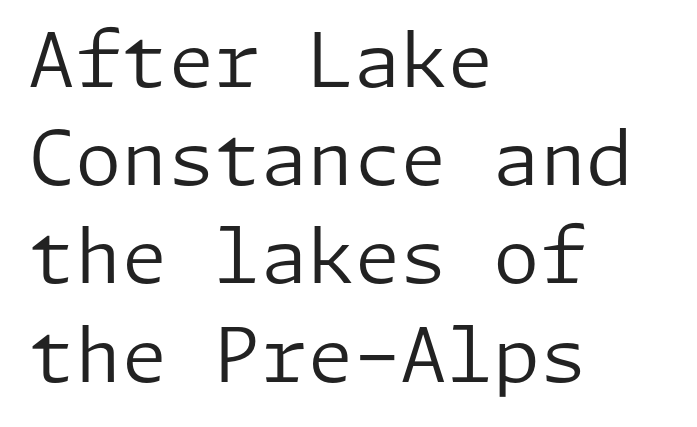
{"serif": "no", "italic": "no", "bold": "no", "weight": "regular", "width": "normal", "stroke_contrast": "low", "x_height": "medium", "underline": "no", "align": "left", "line_spacing": "normal", "line_spacing_ratio": 1.31, "letter_spacing": "normal", "letter_spacing_em": 0.0, "glyph_px": 75}
